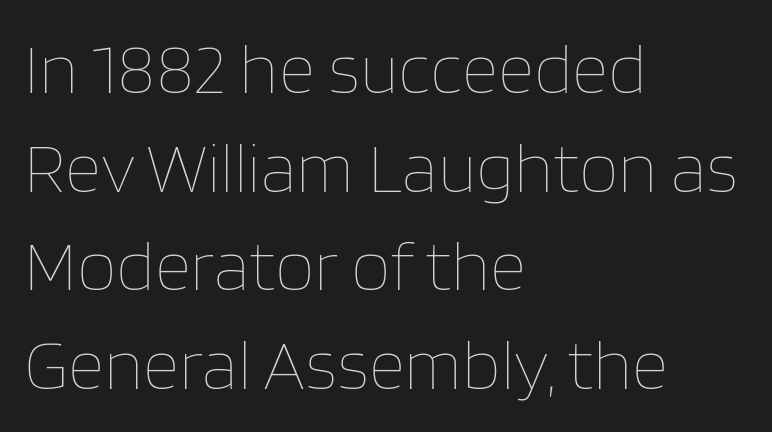
Q: Is the text bold? A: No.
Q: Is the text italic (slanted)? A: No, it is upright.
Q: Is the text underlined? A: No.
Q: How is the paragraph aligned? A: Left-aligned.
Q: Is the spacing between letters normal or unusually wide? A: Normal.
Q: Is the spacing between lines tight, normal or loose? A: Normal.
Q: Width (condensed, normal, or wide)? A: Normal.
Q: Stroke contrast? A: Low.
Q: x-height? A: Large.
Q: Monospaced? A: No.
